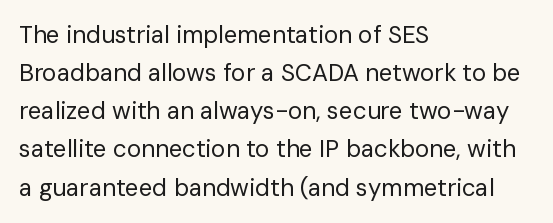
Is there much room between lines? A standard amount, neither cramped nor airy. A roman cut, with each character standing at attention. How are the letters spaced? Ordinarily, with no added tracking. This rendering features lettering with no underline. The paragraph shown leans on its left margin. The weight tops out at a normal text grade.
